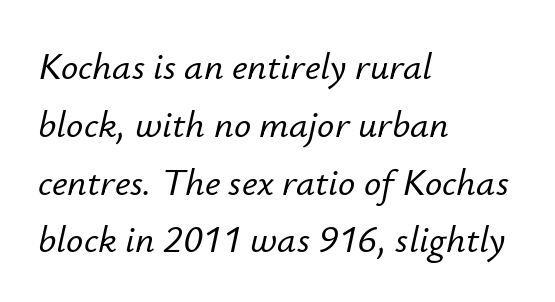
{"italic": "yes", "lean": "right", "slant_degrees": 12, "width": "normal", "stroke_contrast": "low", "x_height": "small", "monospaced": "no", "underline": "no", "align": "left", "line_spacing": "normal", "line_spacing_ratio": 1.52, "letter_spacing": "normal", "letter_spacing_em": 0.0, "glyph_px": 38}
